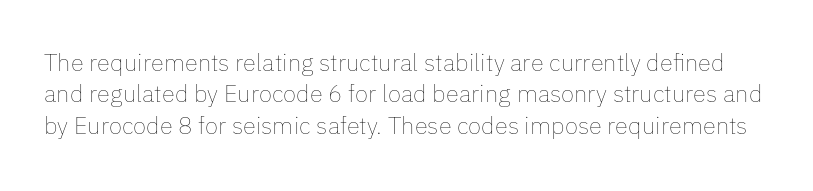
{"italic": "no", "bold": "no", "underline": "no", "line_spacing": "normal", "line_spacing_ratio": 1.31, "letter_spacing": "normal", "letter_spacing_em": 0.0, "glyph_px": 24}
